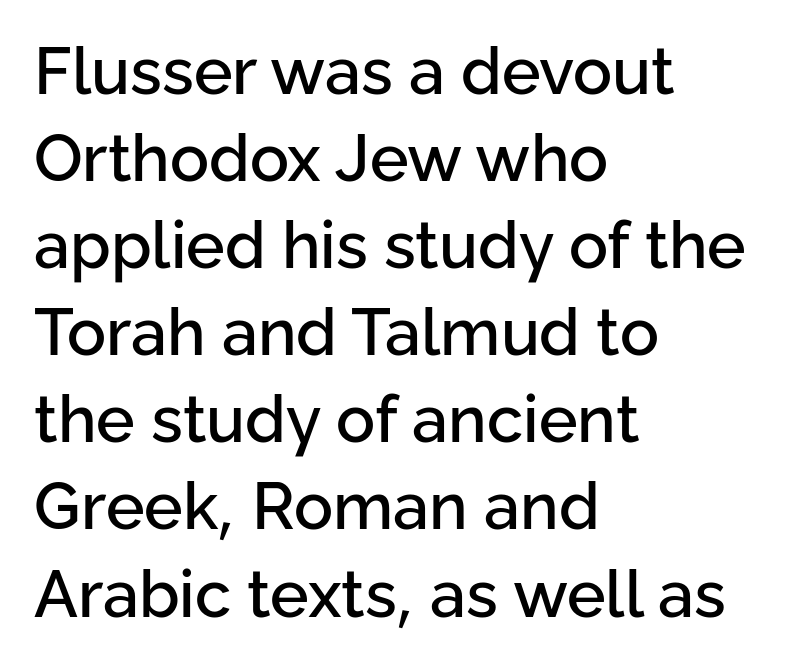
The image shows 65 px sans-serif type, upright; set left-aligned, normal line spacing (1.34x), normal letter spacing, not underlined; low stroke contrast and a medium x-height.
